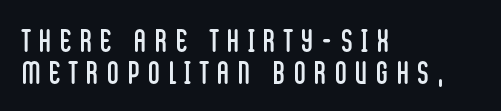
The image shows 32 px regular-weight, condensed sans-serif type, upright; set left-aligned, tight line spacing (0.99x), unusually wide letter spacing (+0.28 em), not underlined; low stroke contrast and a large x-height.
